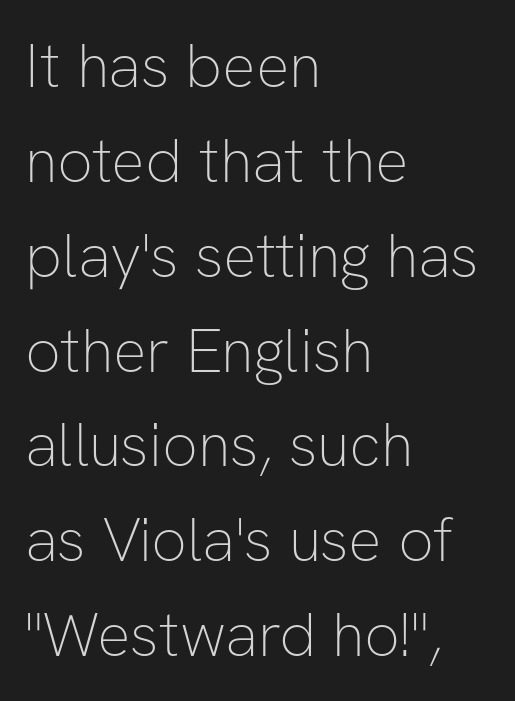
{"serif": "no", "italic": "no", "bold": "no", "weight": "thin", "width": "normal", "stroke_contrast": "low", "x_height": "medium", "monospaced": "no", "underline": "no", "align": "left", "line_spacing": "normal", "line_spacing_ratio": 1.53, "letter_spacing": "normal", "letter_spacing_em": 0.0, "glyph_px": 62}
